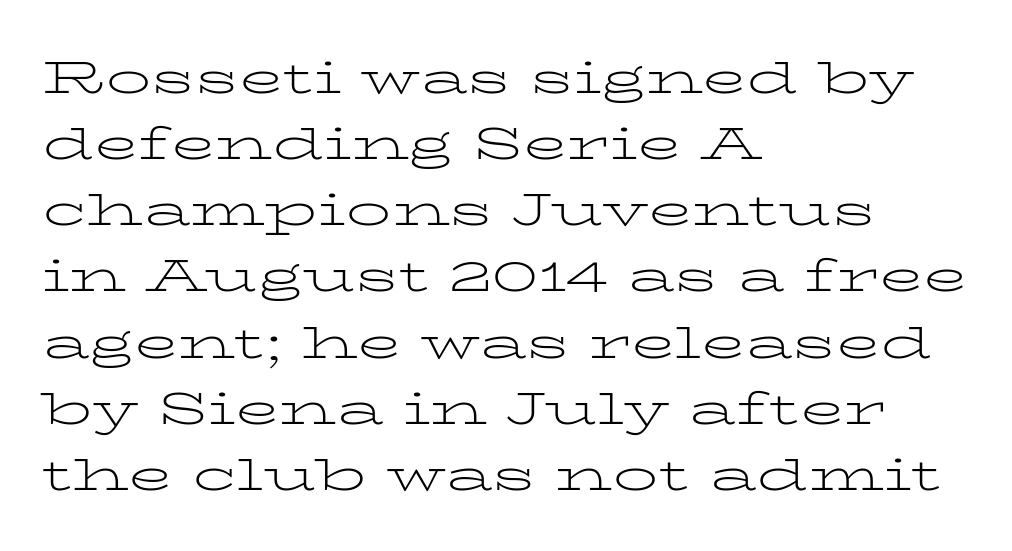
The image shows 45 px light, wide serif type, upright; set left-aligned, normal line spacing (1.47x), normal letter spacing, not underlined; low stroke contrast and a medium x-height.
